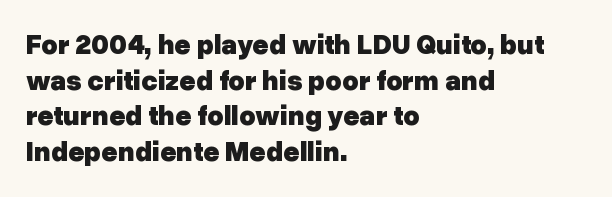
Q: Is the text bold? A: Yes.
Q: Is the text italic (slanted)? A: No, it is upright.
Q: Is the typeface a serif or a sans-serif typeface? A: Sans-serif.
Q: Is the text underlined? A: No.
Q: How is the paragraph aligned? A: Left-aligned.
Q: Is the spacing between letters normal or unusually wide? A: Normal.
Q: Is the spacing between lines tight, normal or loose? A: Normal.
Q: Width (condensed, normal, or wide)? A: Normal.
Q: Stroke contrast? A: Low.
Q: x-height? A: Medium.
Q: Monospaced? A: No.
